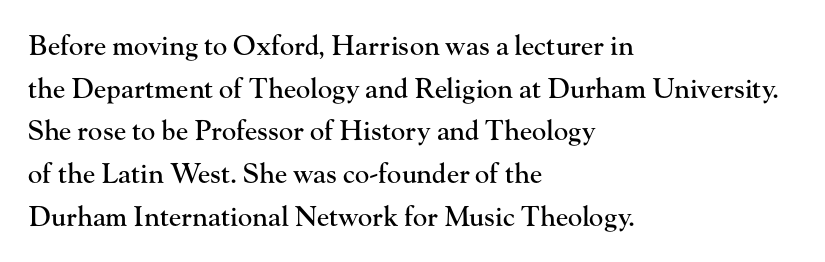
{"italic": "no", "underline": "no", "align": "left", "line_spacing": "normal", "line_spacing_ratio": 1.58, "letter_spacing": "normal", "letter_spacing_em": 0.0, "glyph_px": 27}
